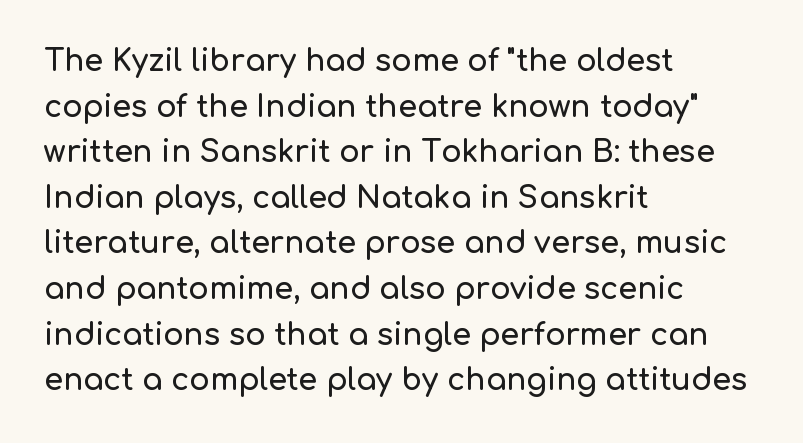
Line beginnings align vertically; line endings do not. The face used here is proportionally spaced, like ordinary book or web type. A normal amount of white space separates one row of letters from the next. Clear beneath every line of the passage. Students, note that the glyphs here touch the page at normal intervals. Font category for this specimen: sans-serif.
